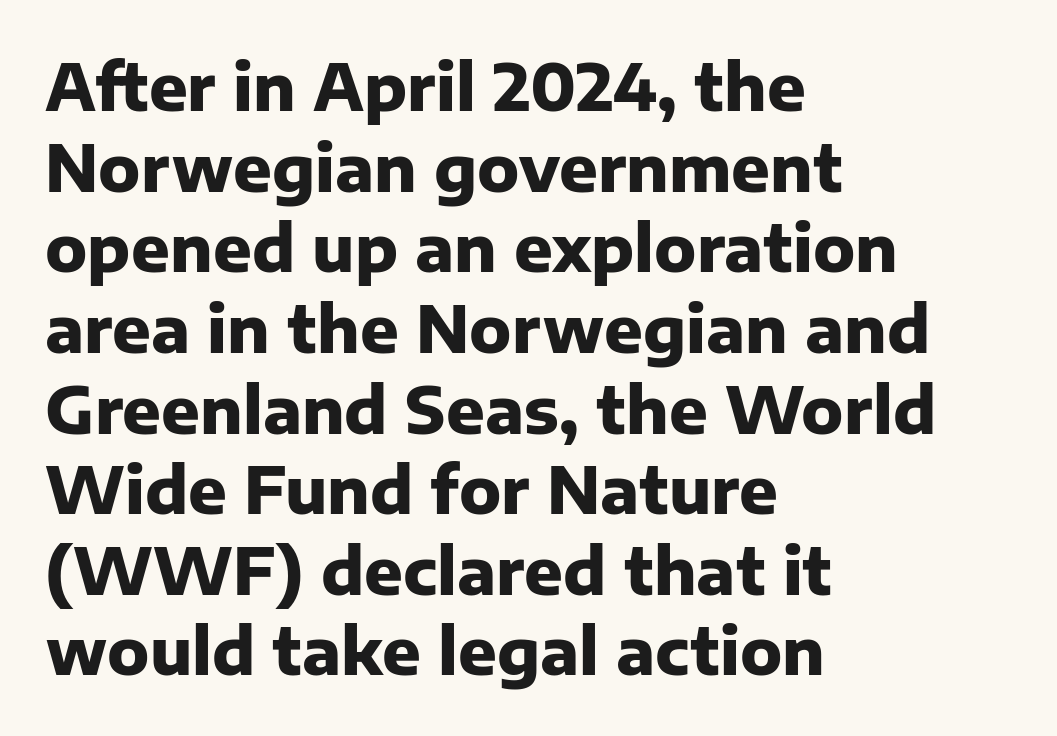
{"serif": "no", "italic": "no", "bold": "yes", "weight": "heavy", "width": "normal", "stroke_contrast": "low", "x_height": "medium", "monospaced": "no", "underline": "no", "align": "left", "line_spacing": "normal", "line_spacing_ratio": 1.26, "letter_spacing": "normal", "letter_spacing_em": 0.0, "glyph_px": 64}
